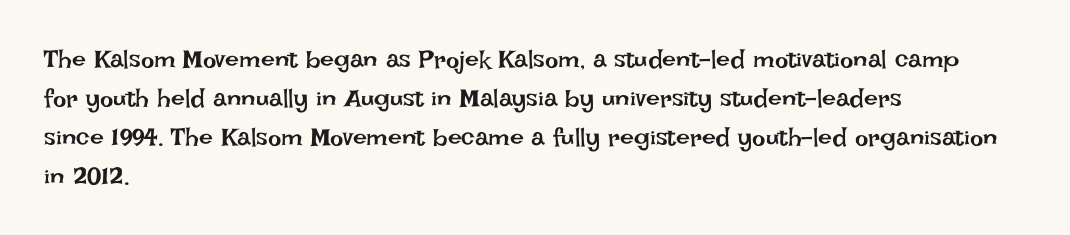
{"italic": "no", "bold": "no", "underline": "no", "align": "left", "line_spacing": "normal", "line_spacing_ratio": 1.56, "letter_spacing": "normal", "letter_spacing_em": 0.0, "glyph_px": 25}
